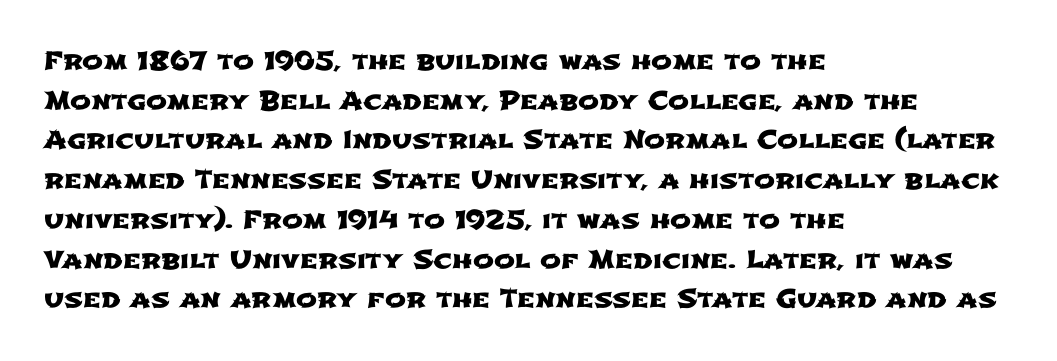
Q: Is the text underlined? A: No.
Q: How is the paragraph aligned? A: Left-aligned.
Q: Is the spacing between letters normal or unusually wide? A: Normal.
Q: Is the spacing between lines tight, normal or loose? A: Normal.
